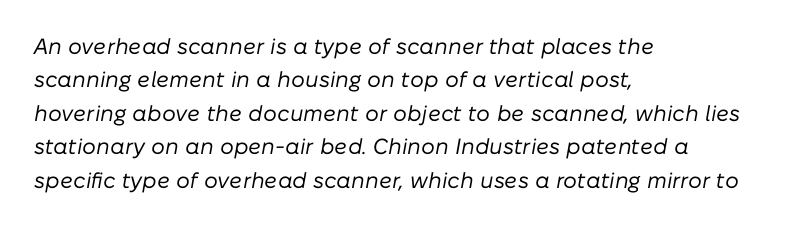
The strokes are not fattened; the text isn't bold. A typesetter would call this zero additional tracking. The area under the type is left untouched. Baseline-to-baseline distance is the conventional proportion of letter height.
